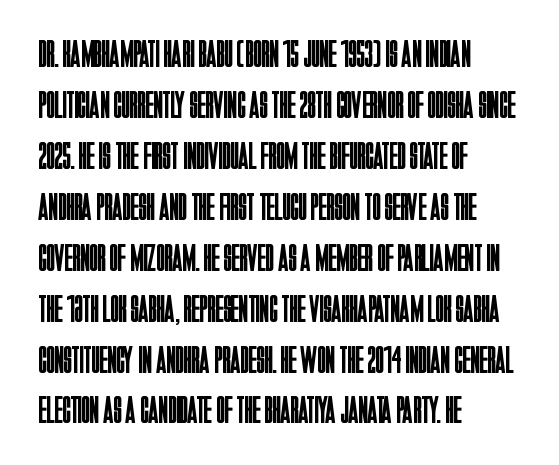
Q: Is the text bold? A: No.
Q: Is the text italic (slanted)? A: No, it is upright.
Q: Is the typeface a serif or a sans-serif typeface? A: Sans-serif.
Q: Is the text underlined? A: No.
Q: How is the paragraph aligned? A: Left-aligned.
Q: Is the spacing between letters normal or unusually wide? A: Normal.
Q: Is the spacing between lines tight, normal or loose? A: Normal.
Q: Width (condensed, normal, or wide)? A: Condensed.
Q: Stroke contrast? A: Low.
Q: x-height? A: Large.
Q: Monospaced? A: No.
